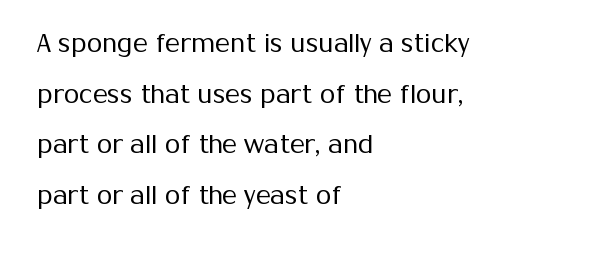
The image shows 25 px text type, upright; set left-aligned, loose line spacing (2.03x), normal letter spacing, not underlined.
